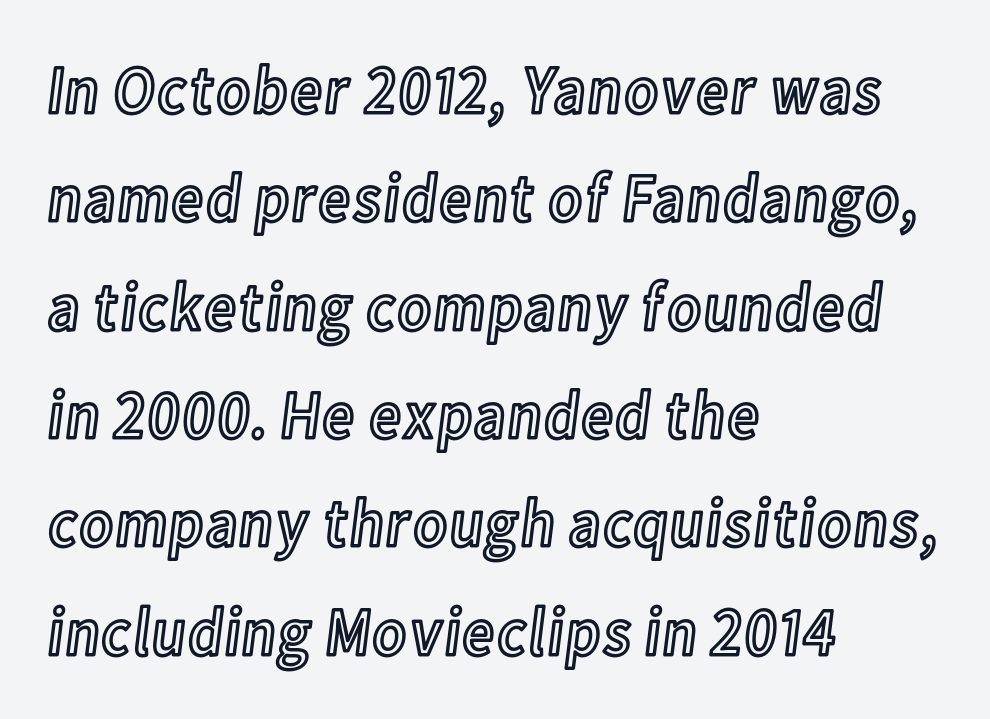
{"width": "condensed", "x_height": "medium", "monospaced": "no", "underline": "no", "align": "left", "line_spacing": "normal", "line_spacing_ratio": 1.57, "letter_spacing": "normal", "letter_spacing_em": 0.0, "glyph_px": 69}
